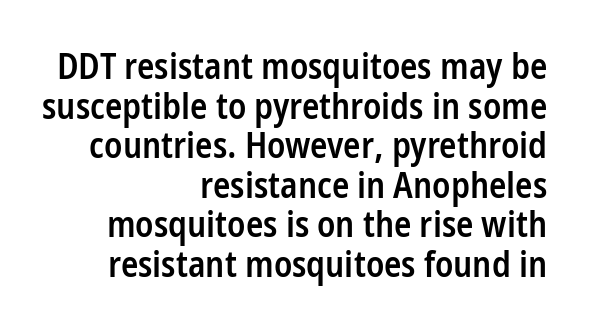
{"serif": "no", "italic": "no", "bold": "semi", "weight": "semibold", "width": "condensed", "stroke_contrast": "low", "x_height": "medium", "monospaced": "no", "underline": "no", "align": "right", "line_spacing": "tight", "line_spacing_ratio": 1.1, "letter_spacing": "normal", "letter_spacing_em": 0.0, "glyph_px": 36}
